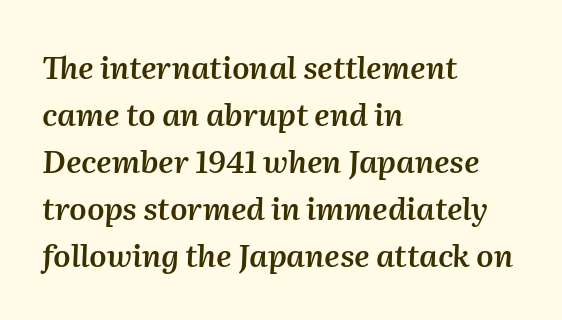
The image shows 31 px semibold type, italic (leaning right); set left-aligned, normal line spacing (1.52x), normal letter spacing, not underlined; medium stroke contrast and a medium x-height.
